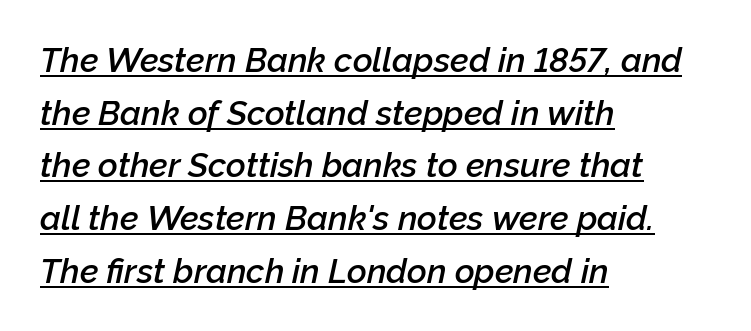
The image shows 34 px semibold type, italic (leaning right); set left-aligned, normal line spacing (1.55x), normal letter spacing, underlined; low stroke contrast and a medium x-height.
